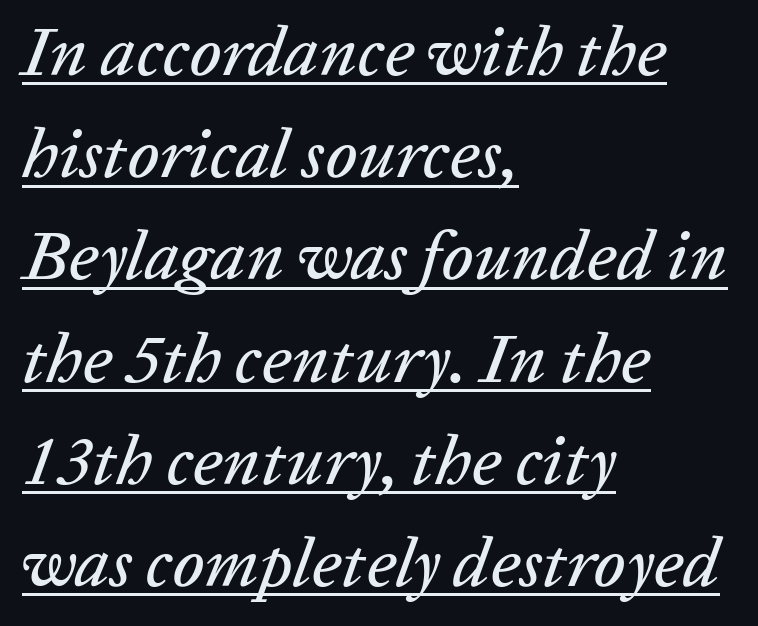
Letter spacing: default. Honestly, the underline is the first thing you notice here. This is oblique type, the kind used for emphasis or titles. This sample keeps an unexceptional amount of space between lines. Caption: multi-line text, flush left, ragged right. Note the varied advance widths — an 'i' is clearly narrower than an 'm'.
